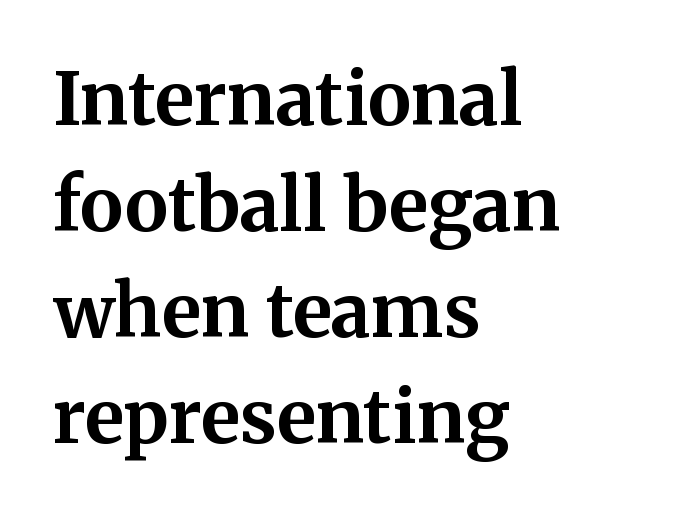
The image shows 73 px bold serif type, upright; set left-aligned, normal line spacing (1.45x), normal letter spacing, not underlined; medium stroke contrast and a medium x-height.
